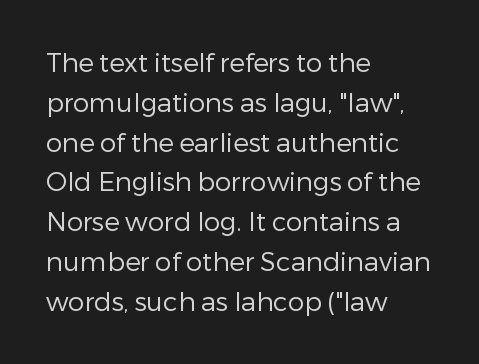
Q: Is the text bold? A: No.
Q: Is the text italic (slanted)? A: No, it is upright.
Q: Is the text underlined? A: No.
Q: How is the paragraph aligned? A: Left-aligned.
Q: Is the spacing between letters normal or unusually wide? A: Normal.
Q: Is the spacing between lines tight, normal or loose? A: Normal.
